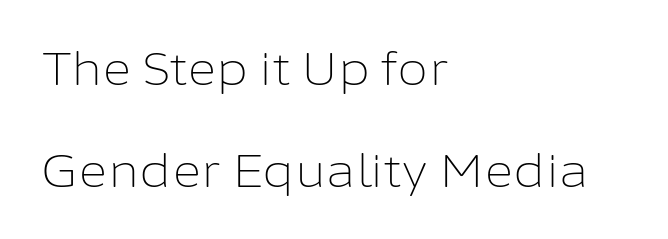
The image shows 45 px light sans-serif type, upright; set left-aligned, loose line spacing (2.26x), normal letter spacing, not underlined; low stroke contrast and a medium x-height.
